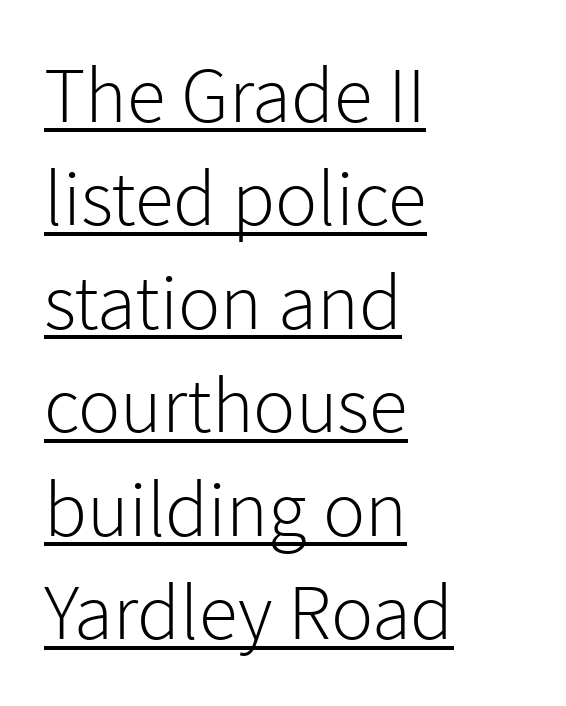
The leading is moderate, giving the passage an even texture. The glyphs in this specimen are sans serif. The typography opts for an upright posture over an oblique one. These lines are rendered in a variable-pitch font.
